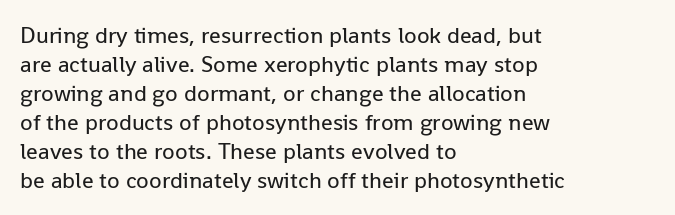
The image shows 23 px text type, upright; set left-aligned, normal line spacing (1.26x), normal letter spacing, not underlined.
